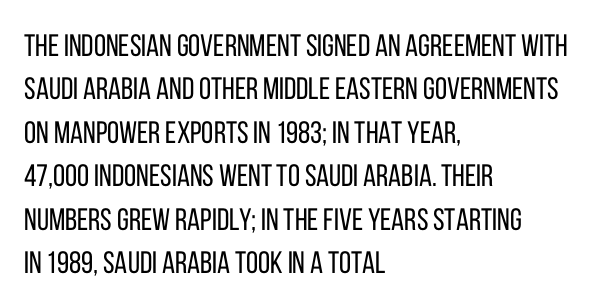
Q: Is the text bold? A: No.
Q: Is the text italic (slanted)? A: No, it is upright.
Q: Is the typeface a serif or a sans-serif typeface? A: Sans-serif.
Q: Is the text underlined? A: No.
Q: How is the paragraph aligned? A: Left-aligned.
Q: Is the spacing between letters normal or unusually wide? A: Normal.
Q: Is the spacing between lines tight, normal or loose? A: Normal.
Q: Width (condensed, normal, or wide)? A: Condensed.
Q: Stroke contrast? A: Low.
Q: x-height? A: Large.
Q: Monospaced? A: No.
